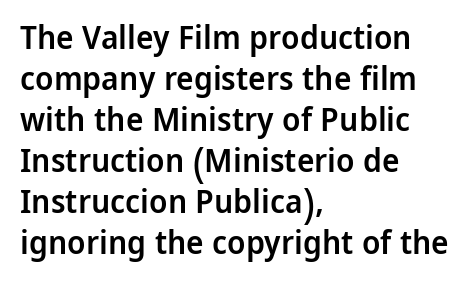
{"serif": "no", "italic": "no", "bold": "semi", "weight": "semibold", "width": "normal", "stroke_contrast": "low", "x_height": "medium", "monospaced": "no", "underline": "no", "align": "left", "line_spacing_ratio": 1.24, "letter_spacing": "normal", "letter_spacing_em": 0.0, "glyph_px": 33}
